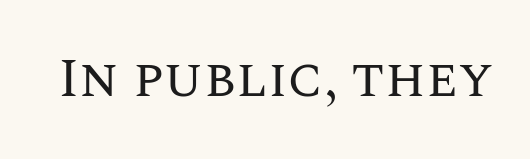
Q: Is the text bold? A: No.
Q: Is the text italic (slanted)? A: No, it is upright.
Q: Is the text underlined? A: No.
Q: Is the spacing between letters normal or unusually wide? A: Normal.
Q: Width (condensed, normal, or wide)? A: Normal.
Q: Stroke contrast? A: Medium.
Q: x-height? A: Large.
Q: Monospaced? A: No.
